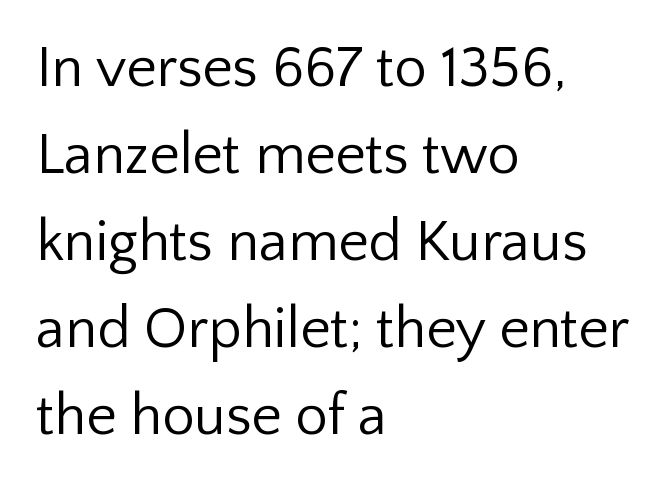
{"serif": "no", "italic": "no", "bold": "no", "weight": "regular", "width": "normal", "stroke_contrast": "low", "x_height": "medium", "monospaced": "no", "underline": "no", "align": "left", "line_spacing": "normal", "line_spacing_ratio": 1.5, "letter_spacing": "normal", "letter_spacing_em": 0.0, "glyph_px": 58}
